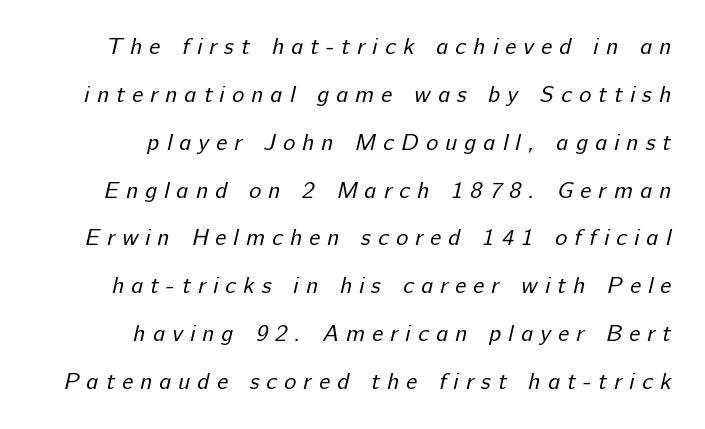
The image shows 23 px text type; set right-aligned, loose line spacing (2.08x), unusually wide letter spacing (+0.31 em), not underlined.
